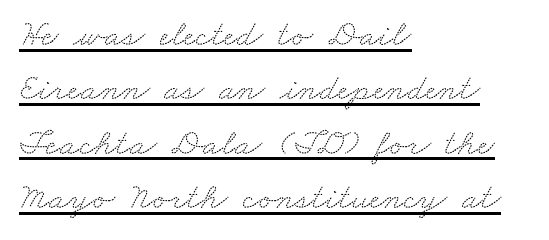
The image shows 37 px wide serif type; set left-aligned, normal line spacing (1.47x), normal letter spacing, underlined; medium stroke contrast and a small x-height.
